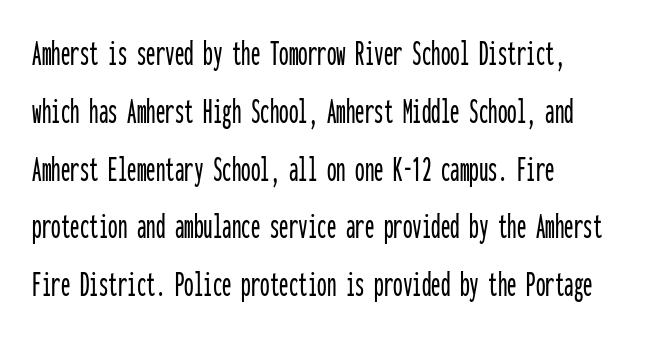
Q: Is the text italic (slanted)? A: No, it is upright.
Q: Is the typeface a serif or a sans-serif typeface? A: Sans-serif.
Q: Is the text underlined? A: No.
Q: How is the paragraph aligned? A: Left-aligned.
Q: Is the spacing between letters normal or unusually wide? A: Normal.
Q: Is the spacing between lines tight, normal or loose? A: Normal.
Q: Width (condensed, normal, or wide)? A: Condensed.
Q: Stroke contrast? A: Low.
Q: x-height? A: Medium.
Q: Monospaced? A: Yes.
